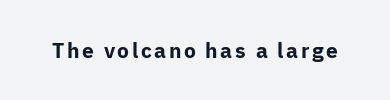
Pretty heavy lettering here — definitely bold. The passage shown is not underscored anywhere. Do the letters lean? They stand straight.
